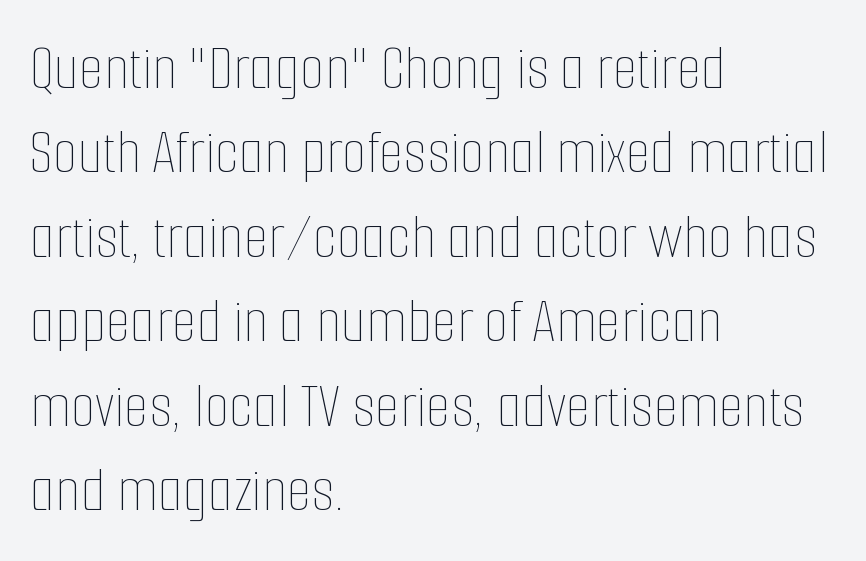
The image shows 64 px thin, condensed type, upright; set left-aligned, normal line spacing (1.32x), normal letter spacing, not underlined; low stroke contrast and a medium x-height.
